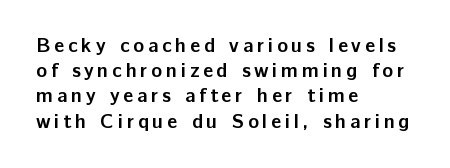
The image shows 20 px bold type, upright; set left-aligned, normal line spacing (1.26x), not underlined.
